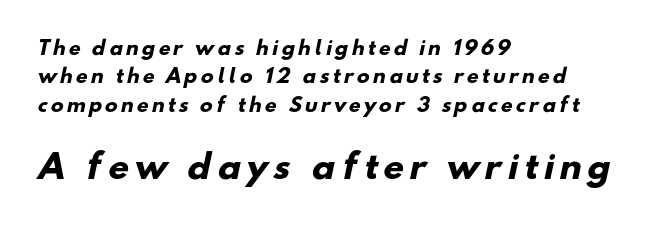
Do the characters align in a grid? No, the font is proportional. Whoever set this chose a conventional vertical rhythm. Whoever set this made the second block the dominant, larger element. The rendering anchors every line to the left-hand side.
